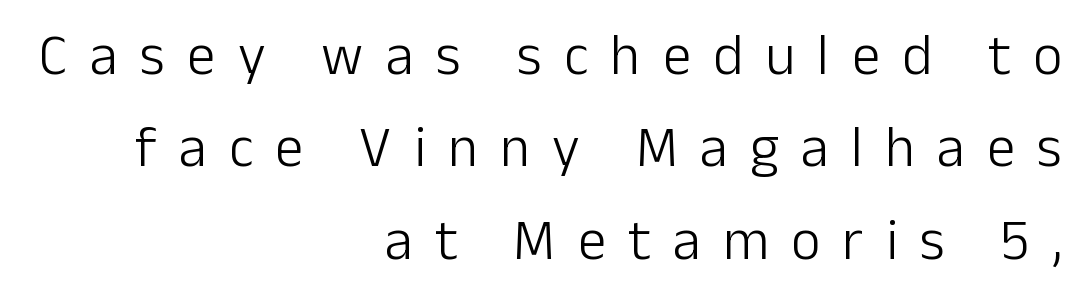
The image shows 57 px light sans-serif type, upright; set right-aligned, normal line spacing (1.62x), unusually wide letter spacing (+0.39 em), not underlined; low stroke contrast and a medium x-height.
